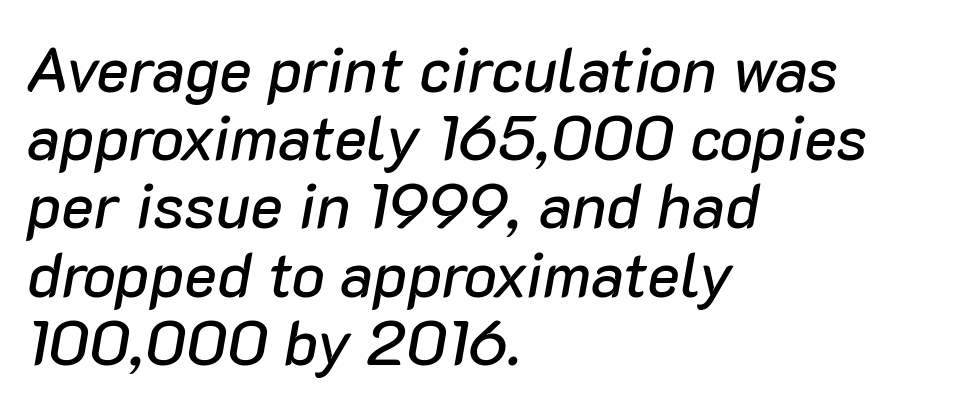
The image shows 62 px text type, italic (leaning right); set left-aligned, tight line spacing (1.1x), normal letter spacing, not underlined; low stroke contrast and a medium x-height.
